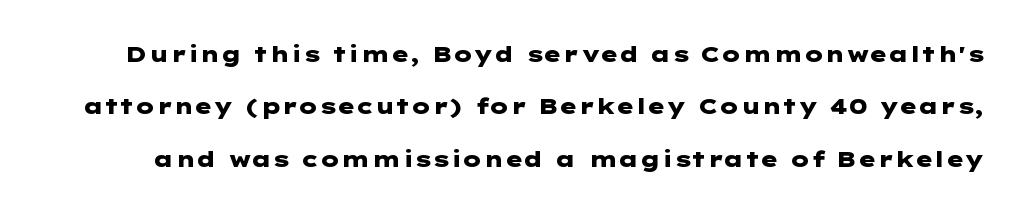
{"italic": "no", "bold": "yes", "underline": "no", "line_spacing": "loose", "line_spacing_ratio": 2.38, "letter_spacing": "normal", "letter_spacing_em": 0.0, "glyph_px": 22}
